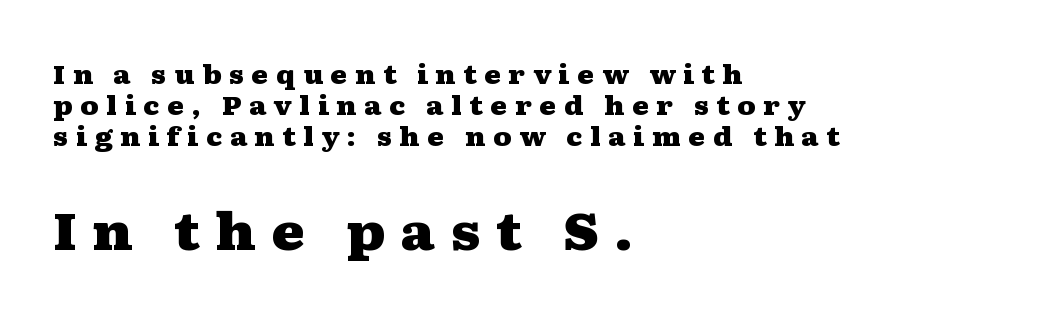
Q: Is the text bold? A: Yes.
Q: Is the text italic (slanted)? A: No, it is upright.
Q: Is the typeface a serif or a sans-serif typeface? A: Serif.
Q: Is the text underlined? A: No.
Q: How is the paragraph aligned? A: Left-aligned.
Q: Is the spacing between letters normal or unusually wide? A: Unusually wide.
Q: Which block of text is set in a larger size, the first (top) or the second (bottom)? A: The second (bottom) one.
Q: Width (condensed, normal, or wide)? A: Wide.
Q: Stroke contrast? A: Medium.
Q: x-height? A: Medium.
Q: Monospaced? A: No.
